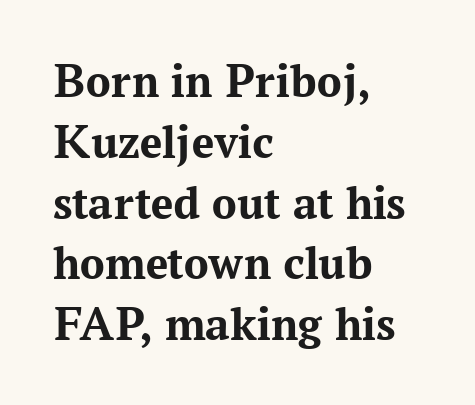
If you drew a ruler down the left edge, every line would touch it. Set as a true bold cut, around the 700 mark. Check the space under the baseline: it is left empty. Posture: upright roman. Standard letterfit; no display-style spreading of the glyphs. Is this a fixed-width face? No — the glyphs have proportional, varying widths.
